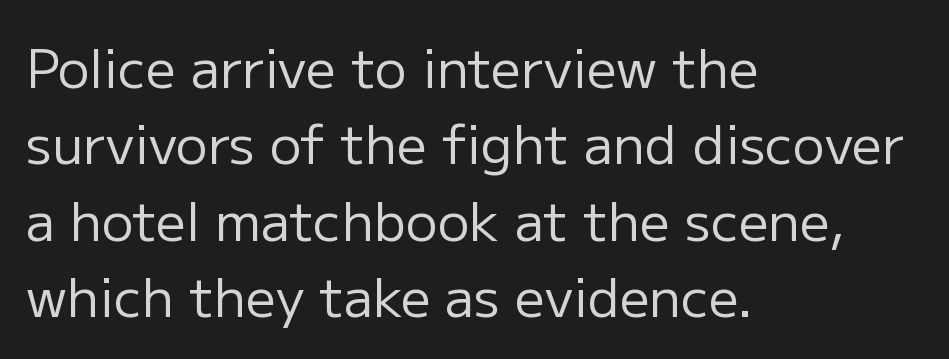
Q: Is the text bold? A: No.
Q: Is the text italic (slanted)? A: No, it is upright.
Q: Is the typeface a serif or a sans-serif typeface? A: Sans-serif.
Q: Is the text underlined? A: No.
Q: How is the paragraph aligned? A: Left-aligned.
Q: Is the spacing between letters normal or unusually wide? A: Normal.
Q: Is the spacing between lines tight, normal or loose? A: Normal.
Q: Width (condensed, normal, or wide)? A: Normal.
Q: Stroke contrast? A: Low.
Q: x-height? A: Medium.
Q: Monospaced? A: No.
